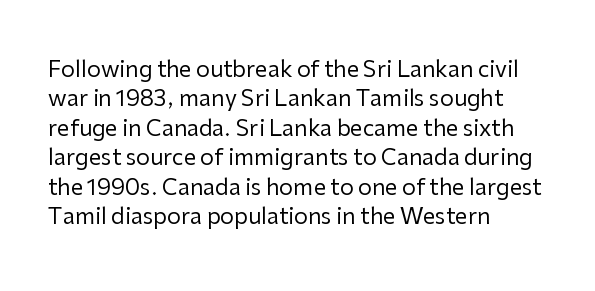
{"italic": "no", "bold": "no", "underline": "no", "align": "left", "line_spacing": "normal", "line_spacing_ratio": 1.34, "letter_spacing": "normal", "letter_spacing_em": 0.0, "glyph_px": 22}
